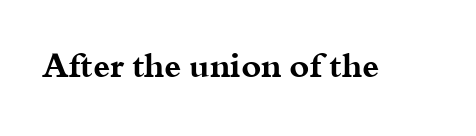
The type is set solid horizontally, with unmodified tracking. This sample has the flowing, uneven cadence of proportional lettering. Bare-footed words on every line. Yep, those are serifs on the letters. This is the regular roman posture of the typeface. Heft: maximum for text — a bold.
